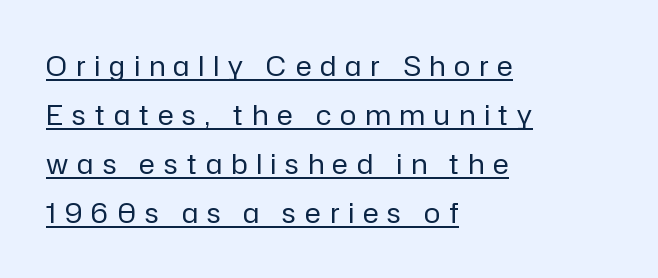
{"italic": "no", "bold": "no", "underline": "yes", "align": "left", "line_spacing_ratio": 1.81, "letter_spacing": "wide", "letter_spacing_em": 0.34, "glyph_px": 27}
